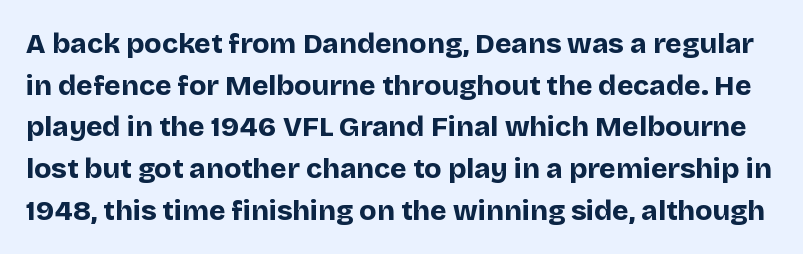
{"serif": "no", "italic": "no", "bold": "yes", "weight": "bold", "width": "normal", "stroke_contrast": "low", "x_height": "large", "monospaced": "no", "underline": "no", "line_spacing": "normal", "line_spacing_ratio": 1.49, "letter_spacing": "normal", "letter_spacing_em": 0.0, "glyph_px": 28}
